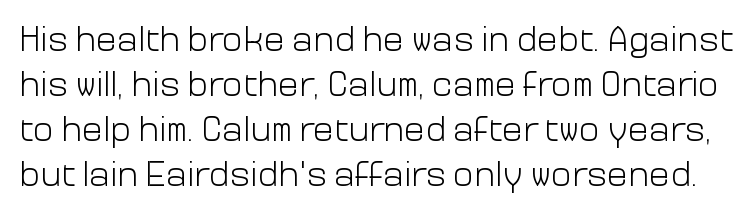
Q: Is the text bold? A: No.
Q: Is the text italic (slanted)? A: No, it is upright.
Q: Is the typeface a serif or a sans-serif typeface? A: Sans-serif.
Q: Is the text underlined? A: No.
Q: Is the spacing between letters normal or unusually wide? A: Normal.
Q: Is the spacing between lines tight, normal or loose? A: Normal.
Q: Width (condensed, normal, or wide)? A: Normal.
Q: Stroke contrast? A: Low.
Q: x-height? A: Medium.
Q: Monospaced? A: No.
